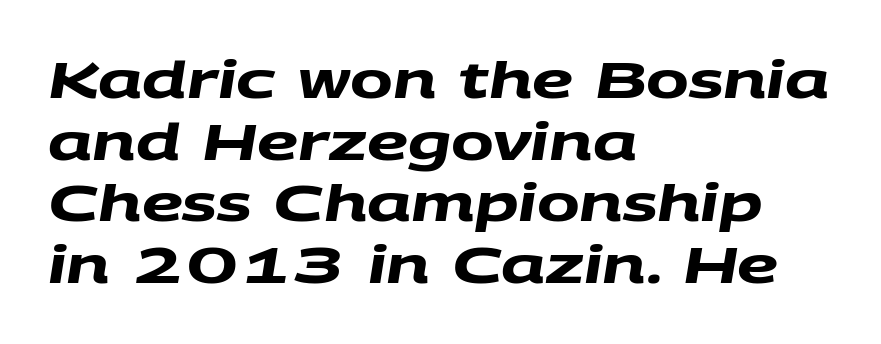
Q: Is the text bold? A: Yes.
Q: Is the typeface a serif or a sans-serif typeface? A: Sans-serif.
Q: Is the text underlined? A: No.
Q: How is the paragraph aligned? A: Left-aligned.
Q: Is the spacing between letters normal or unusually wide? A: Normal.
Q: Width (condensed, normal, or wide)? A: Wide.
Q: Stroke contrast? A: Medium.
Q: x-height? A: Large.
Q: Monospaced? A: No.
